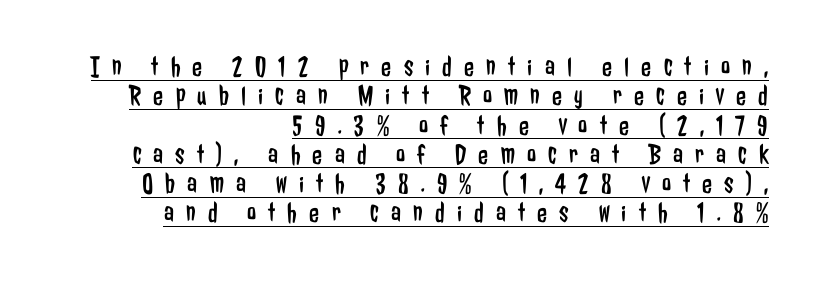
{"serif": "no", "italic": "no", "bold": "no", "weight": "regular", "width": "condensed", "stroke_contrast": "low", "x_height": "medium", "monospaced": "no", "underline": "yes", "align": "right", "line_spacing": "tight", "line_spacing_ratio": 1.01, "letter_spacing": "wide", "letter_spacing_em": 0.42, "glyph_px": 29}
